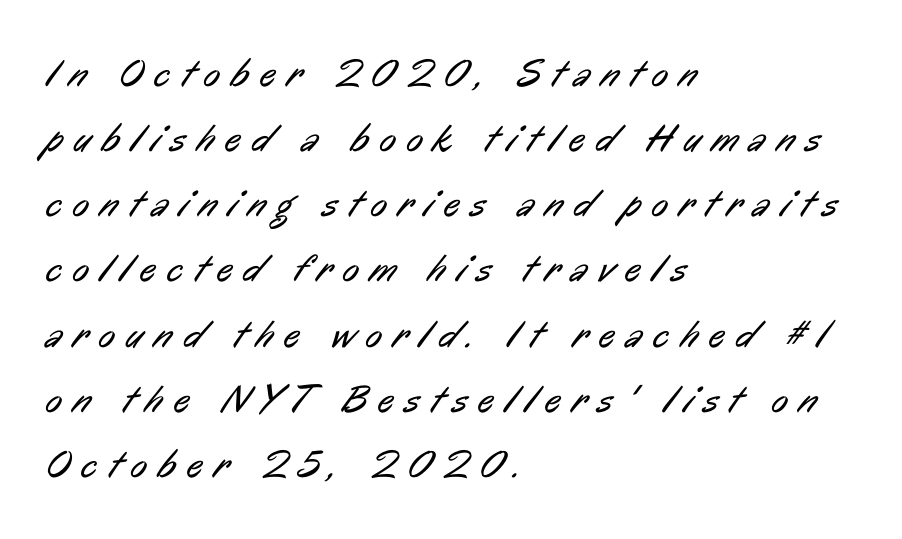
The image shows 39 px regular-weight, condensed sans-serif type; set left-aligned, normal line spacing (1.67x), unusually wide letter spacing (+0.29 em), not underlined; low stroke contrast and a medium x-height.
